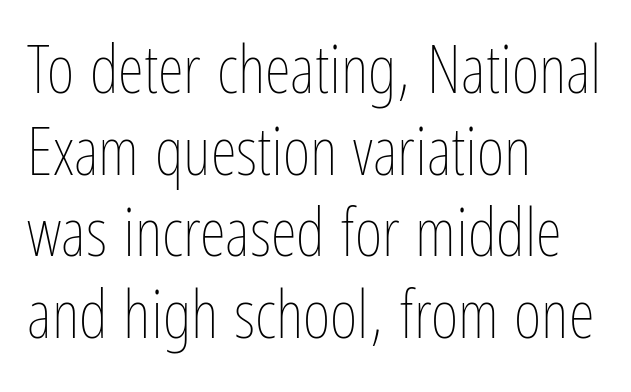
The type is set solid horizontally, with unmodified tracking. Spacing verdict: proportional, widths tailored to each character. In terms of posture, this sample is upright. The paragraph shown leans on its left margin.
